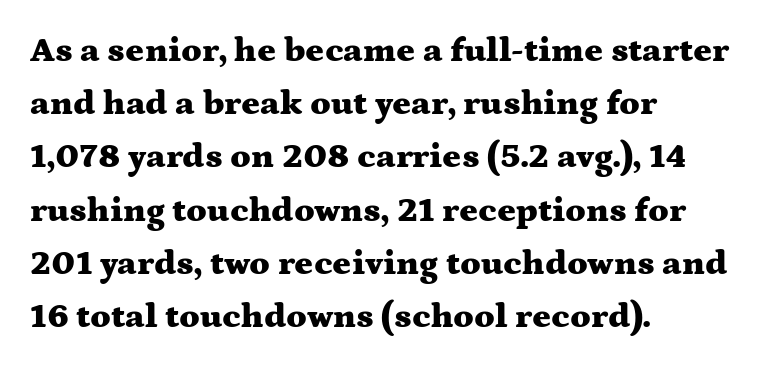
{"serif": "yes", "italic": "no", "bold": "yes", "weight": "heavy", "width": "wide", "stroke_contrast": "medium", "x_height": "medium", "monospaced": "no", "underline": "no", "align": "left", "line_spacing": "normal", "line_spacing_ratio": 1.52, "letter_spacing": "normal", "letter_spacing_em": 0.0, "glyph_px": 35}
